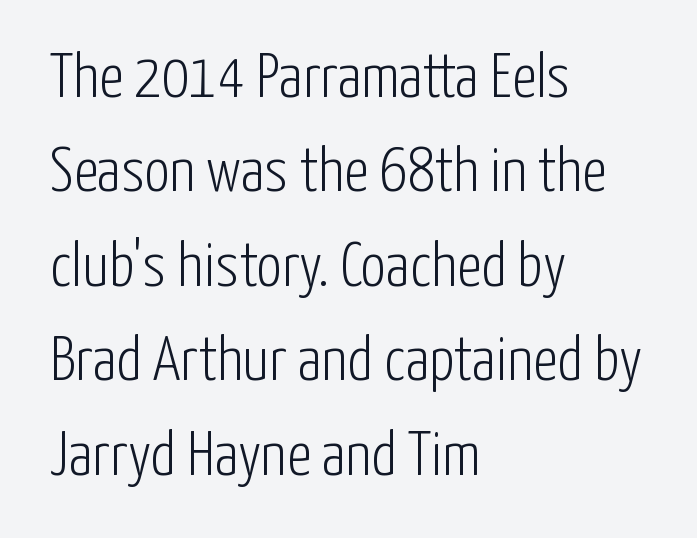
{"serif": "no", "italic": "no", "bold": "no", "weight": "light", "width": "condensed", "stroke_contrast": "low", "x_height": "medium", "monospaced": "no", "underline": "no", "align": "left", "line_spacing": "normal", "line_spacing_ratio": 1.5, "letter_spacing": "normal", "letter_spacing_em": 0.0, "glyph_px": 63}
